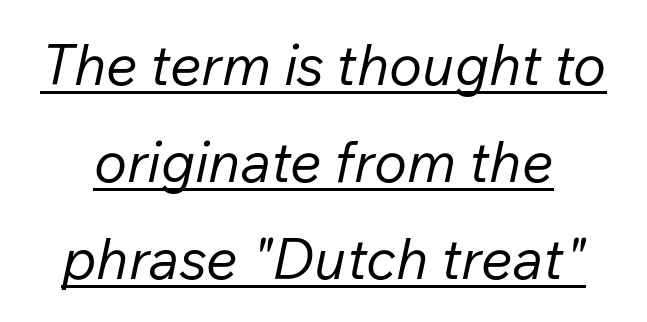
The image shows 56 px regular-weight type, italic (leaning right); set line spacing 1.73x, normal letter spacing, underlined; low stroke contrast and a medium x-height.
